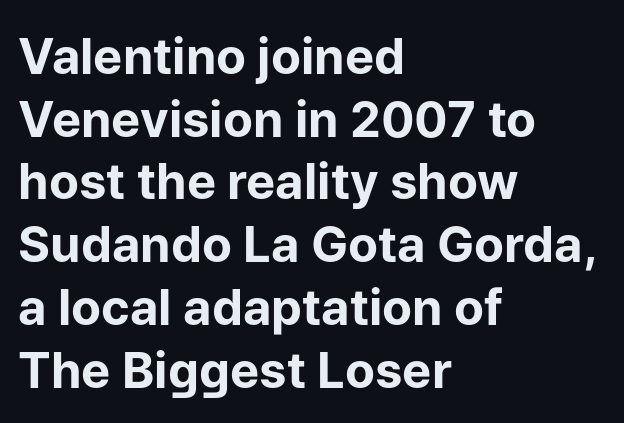
Q: Is the text bold? A: Yes.
Q: Is the text italic (slanted)? A: No, it is upright.
Q: Is the typeface a serif or a sans-serif typeface? A: Sans-serif.
Q: Is the text underlined? A: No.
Q: How is the paragraph aligned? A: Left-aligned.
Q: Is the spacing between letters normal or unusually wide? A: Normal.
Q: Is the spacing between lines tight, normal or loose? A: Normal.
Q: Width (condensed, normal, or wide)? A: Normal.
Q: Stroke contrast? A: Low.
Q: x-height? A: Medium.
Q: Monospaced? A: No.
